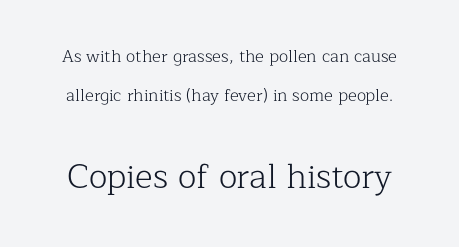
{"serif": "yes", "italic": "no", "bold": "no", "weight": "light", "width": "normal", "stroke_contrast": "low", "x_height": "medium", "monospaced": "no", "underline": "no", "line_spacing": "loose", "line_spacing_ratio": 2.31, "letter_spacing": "normal", "letter_spacing_em": 0.0, "larger_block": "second", "size_ratio": 2.0, "glyph_px": 34}
